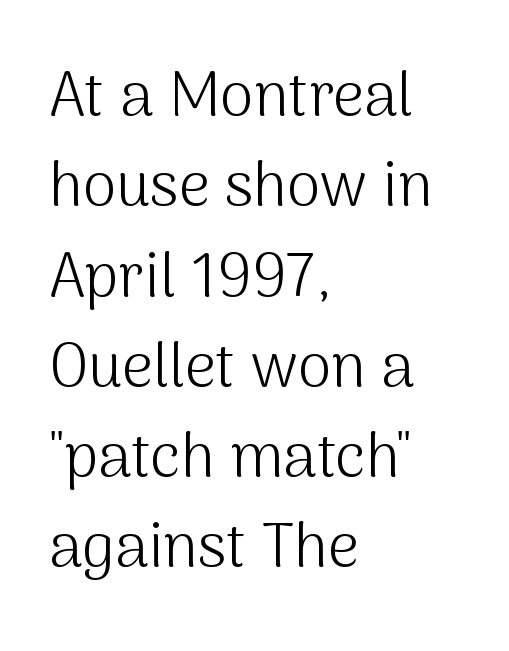
{"serif": "no", "italic": "no", "bold": "no", "weight": "light", "width": "normal", "stroke_contrast": "medium", "x_height": "medium", "monospaced": "no", "underline": "no", "align": "left", "line_spacing": "normal", "line_spacing_ratio": 1.48, "letter_spacing": "normal", "letter_spacing_em": 0.0, "glyph_px": 61}
